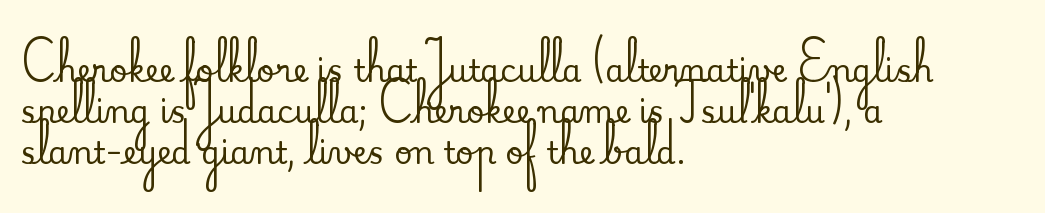
The image shows 31 px serif type, upright; set left-aligned, normal line spacing (1.32x), normal letter spacing, not underlined; medium stroke contrast and a small x-height.
